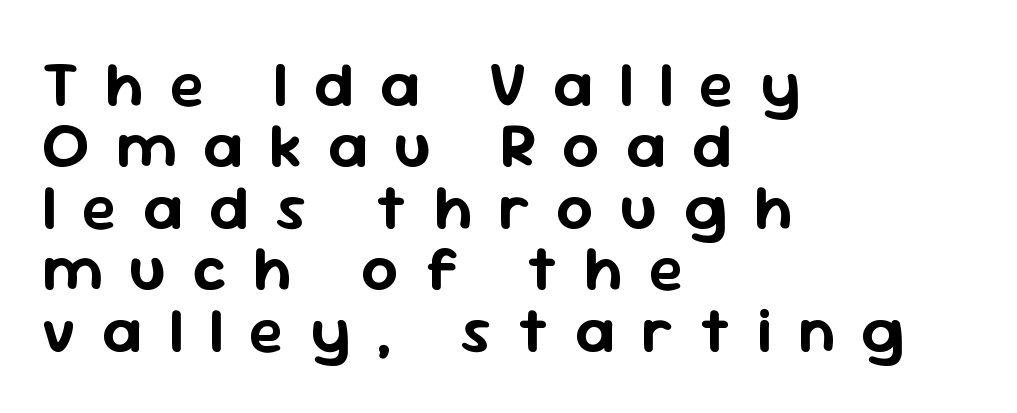
Are there feet on the stems? There aren't — it's a sans. Ordinary non-slanted type is in use. Vertical spacing — tight. You could not count columns in this text — the font is proportionally spaced. Descender tails drop into unmarked territory. All the whitespace from short lines collects on the right.
